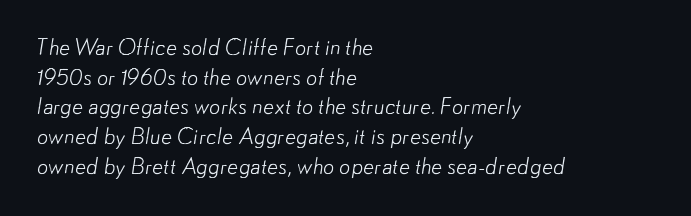
The image shows 22 px text type; set left-aligned, normal line spacing (1.35x), normal letter spacing, not underlined.
